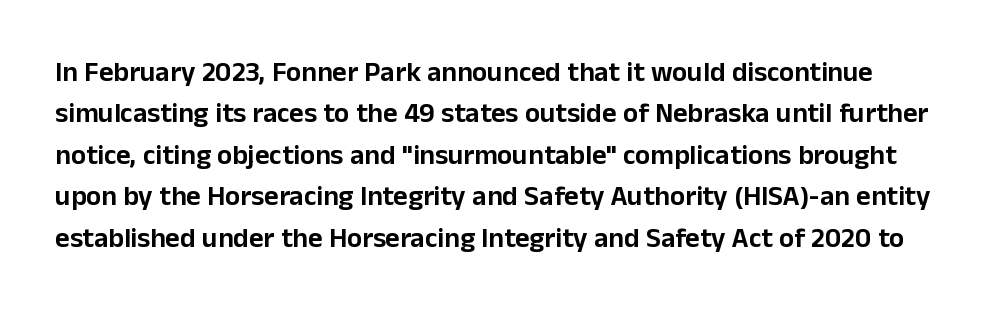
{"serif": "no", "italic": "no", "width": "normal", "stroke_contrast": "low", "x_height": "medium", "monospaced": "no", "underline": "no", "line_spacing": "normal", "line_spacing_ratio": 1.48, "letter_spacing": "normal", "letter_spacing_em": 0.0, "glyph_px": 28}
